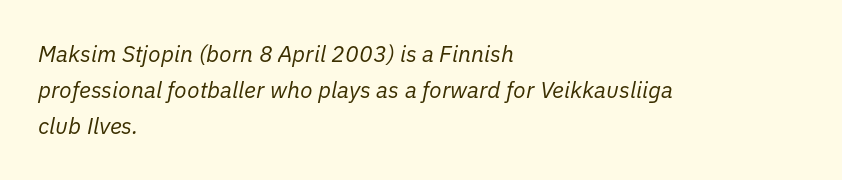
{"italic": "yes", "lean": "right", "slant_degrees": 11, "bold": "no", "underline": "no", "align": "left", "line_spacing": "normal", "line_spacing_ratio": 1.57, "letter_spacing": "normal", "letter_spacing_em": 0.0, "glyph_px": 23}
